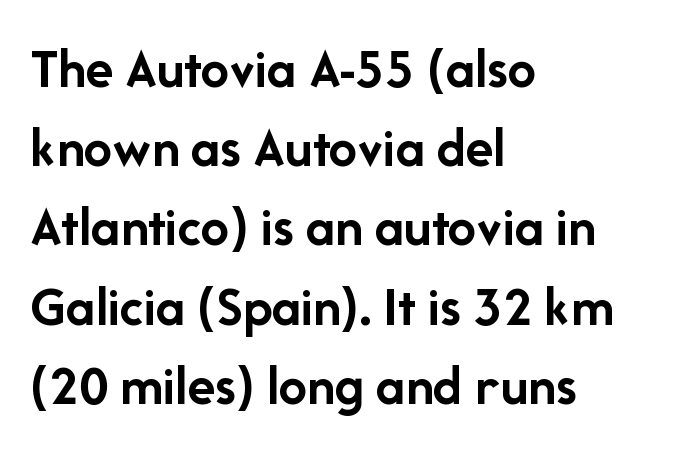
In terms of leading, this rendering sits right in the middle. Strokes here are thick enough to call this a true bold. I'd call this a sans setting — the letters go barefoot. In CSS terms this would be text-align: left. Underlining? Definitely not there.
